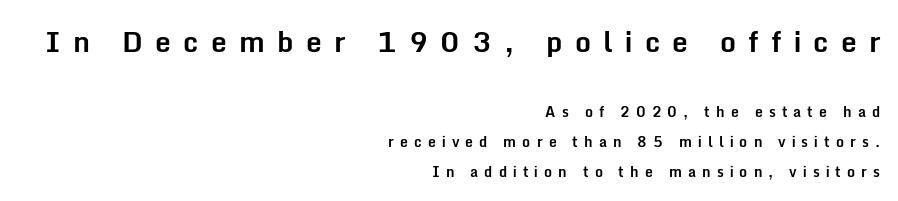
{"serif": "no", "italic": "no", "bold": "yes", "weight": "bold", "width": "normal", "stroke_contrast": "low", "x_height": "medium", "monospaced": "no", "underline": "no", "align": "right", "line_spacing": "loose", "line_spacing_ratio": 2.13, "letter_spacing": "wide", "letter_spacing_em": 0.44, "larger_block": "first", "size_ratio": 2.0, "glyph_px": 28}
